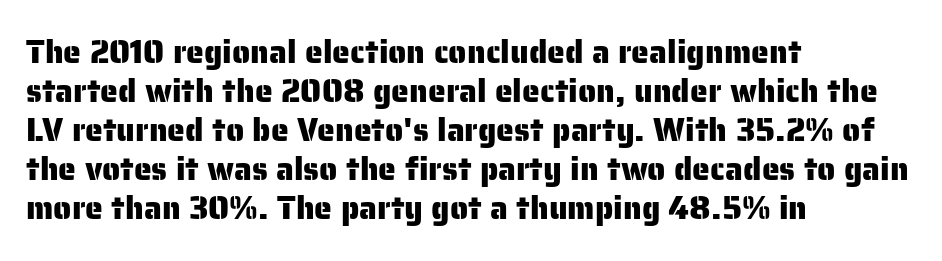
The image shows 32 px sans-serif type, upright; set left-aligned, line spacing 1.22x, normal letter spacing, not underlined; low stroke contrast and a medium x-height.
